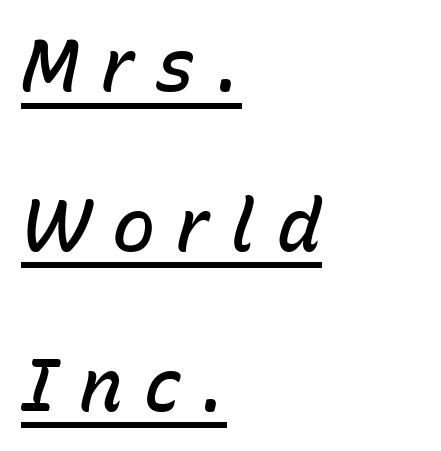
Proportional: the letters do not fall into vertical columns. The axis of the letterforms is tilted away from vertical. The setting favours the left margin, as ordinary paragraphs usually do. Stems and bowls a touch heavier than normal — semibold. The string is rendered with underlining switched on.
